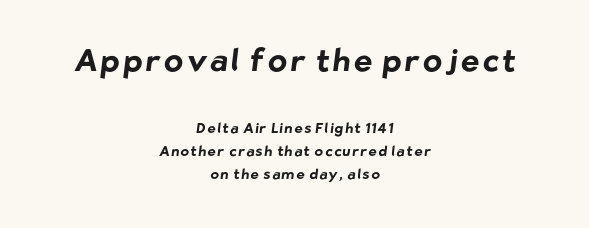
The image shows 31 px bold sans-serif type; set centered, normal line spacing (1.63x), not underlined; the first (top) block is 2.21x larger; low stroke contrast and a medium x-height.
